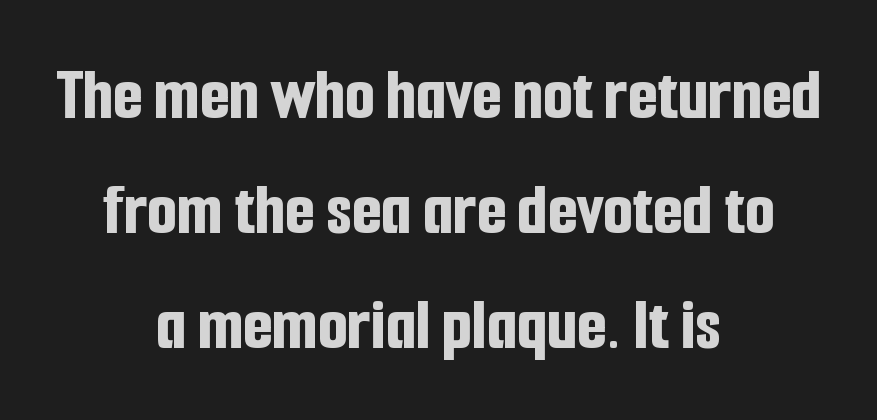
The image shows 76 px bold, condensed sans-serif type, upright; set centered, normal line spacing (1.51x), normal letter spacing, not underlined; low stroke contrast and a medium x-height.
